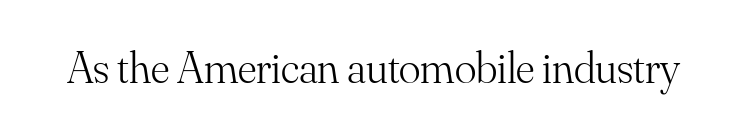
{"serif": "yes", "italic": "no", "bold": "no", "weight": "light", "width": "normal", "stroke_contrast": "medium", "x_height": "small", "monospaced": "no", "underline": "no", "letter_spacing": "normal", "letter_spacing_em": 0.0, "glyph_px": 45}
